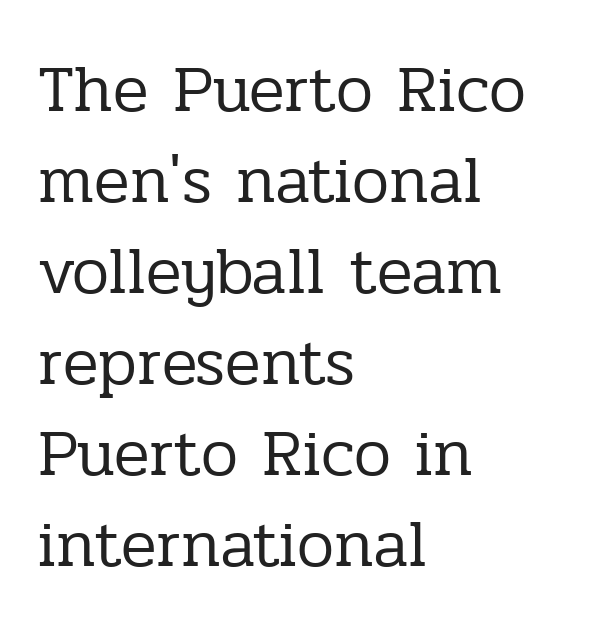
The image shows 66 px regular-weight serif type, upright; set left-aligned, normal line spacing (1.38x), normal letter spacing, not underlined; low stroke contrast and a medium x-height.
